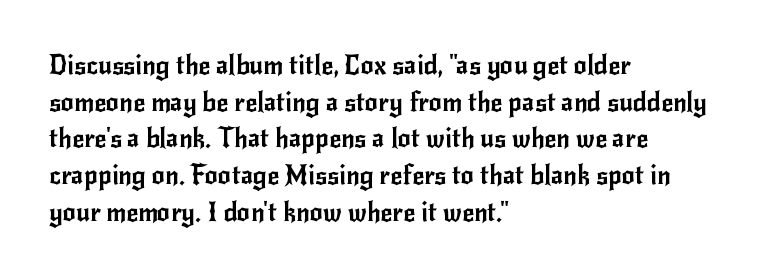
{"italic": "no", "underline": "no", "align": "left", "line_spacing": "normal", "line_spacing_ratio": 1.41, "letter_spacing": "normal", "letter_spacing_em": 0.0, "glyph_px": 26}
